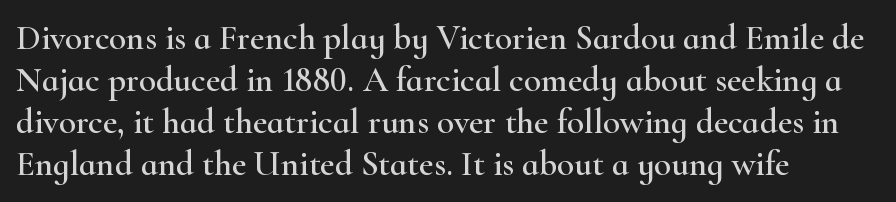
{"serif": "yes", "italic": "no", "width": "wide", "stroke_contrast": "high", "x_height": "small", "monospaced": "no", "underline": "no", "align": "left", "line_spacing_ratio": 1.2, "letter_spacing": "normal", "letter_spacing_em": 0.0, "glyph_px": 35}
